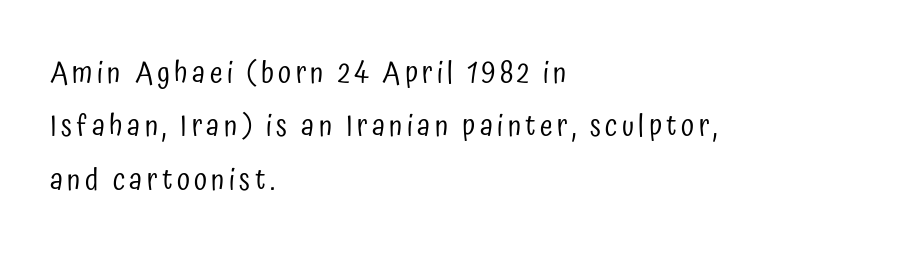
{"serif": "no", "italic": "no", "bold": "no", "weight": "regular", "width": "condensed", "stroke_contrast": "low", "x_height": "medium", "monospaced": "no", "underline": "no", "align": "left", "line_spacing_ratio": 1.84, "glyph_px": 29}
